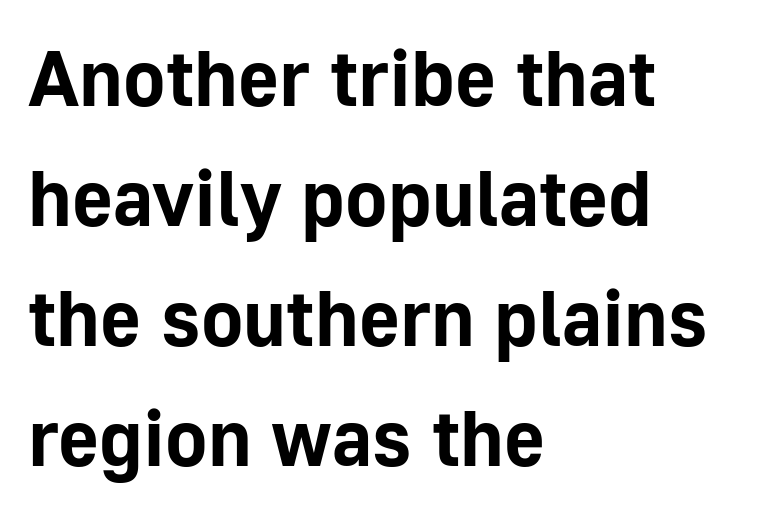
The image shows 79 px bold sans-serif type, upright; set left-aligned, normal line spacing (1.52x), normal letter spacing, not underlined; low stroke contrast and a medium x-height.
